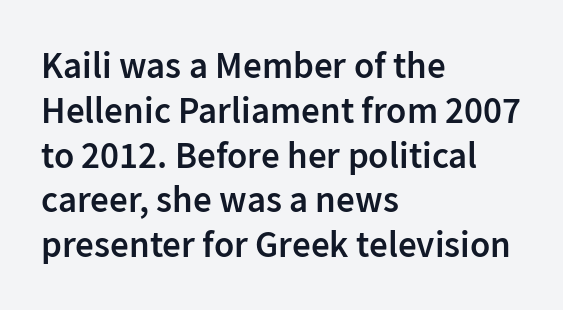
{"serif": "no", "italic": "no", "bold": "semi", "weight": "semibold", "width": "normal", "stroke_contrast": "low", "x_height": "medium", "monospaced": "no", "underline": "no", "align": "left", "line_spacing_ratio": 1.21, "letter_spacing": "normal", "letter_spacing_em": 0.0, "glyph_px": 37}
